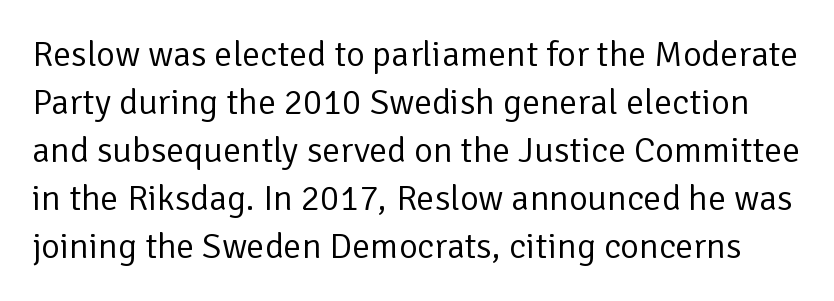
The image shows 36 px regular-weight sans-serif type, upright; set normal line spacing (1.33x), normal letter spacing, not underlined; low stroke contrast and a medium x-height.
